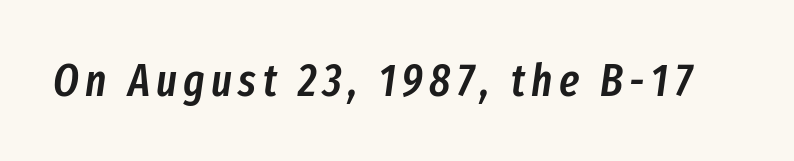
{"italic": "yes", "lean": "right", "slant_degrees": 8, "bold": "semi", "weight": "semibold", "width": "condensed", "stroke_contrast": "low", "x_height": "medium", "monospaced": "no", "underline": "no", "glyph_px": 45}
